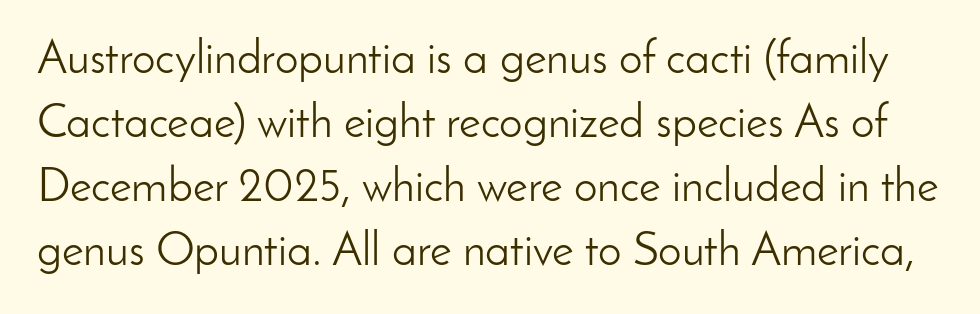
Q: Is the text bold? A: No.
Q: Is the text italic (slanted)? A: No, it is upright.
Q: Is the typeface a serif or a sans-serif typeface? A: Sans-serif.
Q: Is the text underlined? A: No.
Q: Is the spacing between letters normal or unusually wide? A: Normal.
Q: Is the spacing between lines tight, normal or loose? A: Normal.
Q: Width (condensed, normal, or wide)? A: Normal.
Q: Stroke contrast? A: Low.
Q: x-height? A: Small.
Q: Monospaced? A: No.
